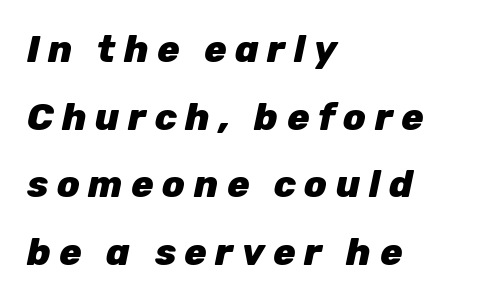
The image shows 37 px heavy type, italic (leaning right); set left-aligned, line spacing 1.83x, unusually wide letter spacing (+0.23 em), not underlined; low stroke contrast and a medium x-height.
